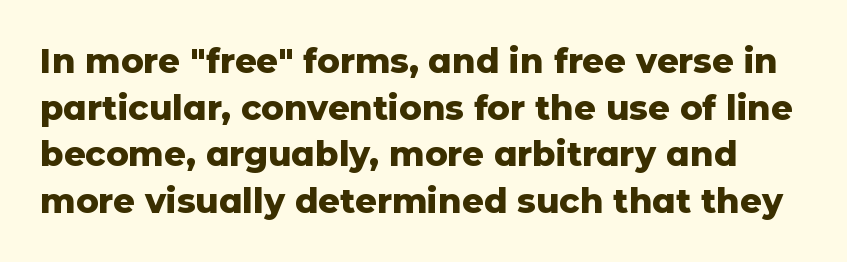
Q: Is the text bold? A: Yes.
Q: Is the text italic (slanted)? A: No, it is upright.
Q: Is the typeface a serif or a sans-serif typeface? A: Sans-serif.
Q: Is the text underlined? A: No.
Q: Is the spacing between letters normal or unusually wide? A: Normal.
Q: Is the spacing between lines tight, normal or loose? A: Normal.
Q: Width (condensed, normal, or wide)? A: Normal.
Q: Stroke contrast? A: Low.
Q: x-height? A: Medium.
Q: Monospaced? A: No.
